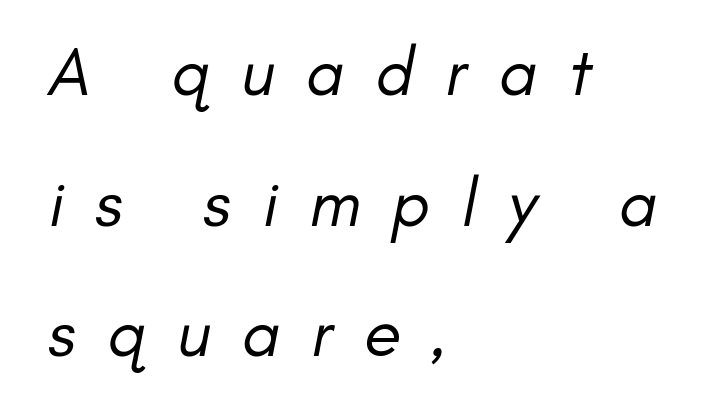
Q: Is the text bold? A: No.
Q: Is the typeface a serif or a sans-serif typeface? A: Sans-serif.
Q: Is the text underlined? A: No.
Q: How is the paragraph aligned? A: Left-aligned.
Q: Is the spacing between letters normal or unusually wide? A: Unusually wide.
Q: Is the spacing between lines tight, normal or loose? A: Loose.
Q: Width (condensed, normal, or wide)? A: Normal.
Q: Stroke contrast? A: Low.
Q: x-height? A: Small.
Q: Monospaced? A: No.
